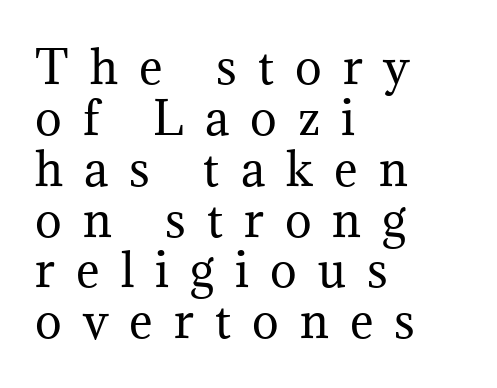
The image shows 45 px regular-weight serif type, upright; set left-aligned, tight line spacing (1.13x), unusually wide letter spacing (+0.47 em), not underlined; medium stroke contrast and a medium x-height.
